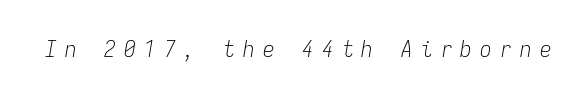
Q: Is the text bold? A: No.
Q: Is the text italic (slanted)? A: Yes, it leans right by about 9 degrees.
Q: Is the text underlined? A: No.
Q: Is the spacing between letters normal or unusually wide? A: Unusually wide.
